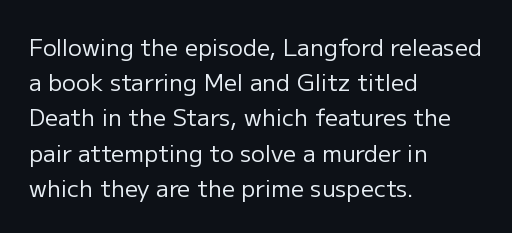
The image shows 23 px text type, upright; set left-aligned, normal line spacing (1.53x), normal letter spacing, not underlined.
